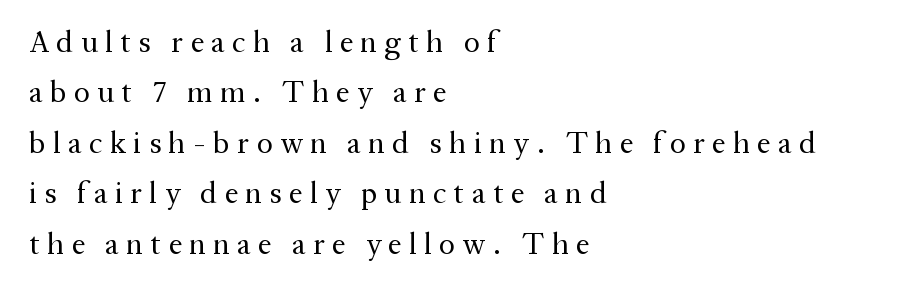
{"serif": "yes", "italic": "no", "bold": "no", "weight": "regular", "width": "normal", "stroke_contrast": "medium", "x_height": "medium", "monospaced": "no", "underline": "no", "align": "left", "line_spacing": "normal", "line_spacing_ratio": 1.68, "letter_spacing": "wide", "letter_spacing_em": 0.25, "glyph_px": 30}
